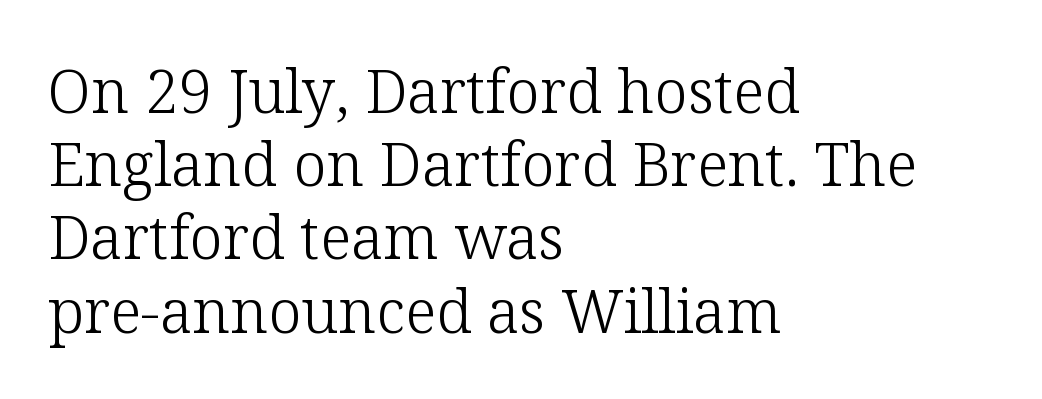
The image shows 60 px light serif type, upright; set left-aligned, line spacing 1.22x, normal letter spacing, not underlined; low stroke contrast and a medium x-height.
